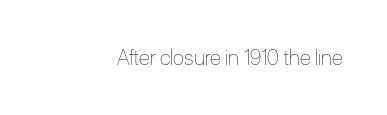
Q: Is the text bold? A: No.
Q: Is the text italic (slanted)? A: No, it is upright.
Q: Is the text underlined? A: No.
Q: Is the spacing between letters normal or unusually wide? A: Normal.
